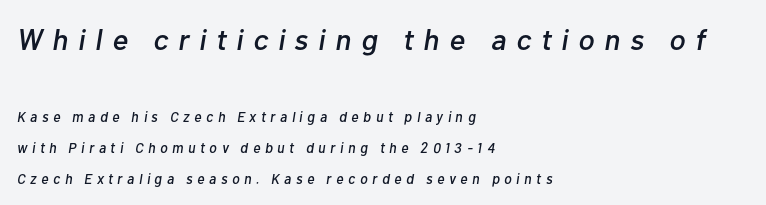
{"italic": "yes", "lean": "right", "slant_degrees": 10, "width": "normal", "stroke_contrast": "low", "x_height": "medium", "monospaced": "no", "underline": "no", "align": "left", "line_spacing": "loose", "line_spacing_ratio": 2.2, "letter_spacing": "wide", "letter_spacing_em": 0.33, "larger_block": "first", "size_ratio": 2.14, "glyph_px": 30}
